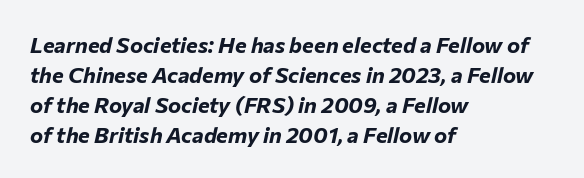
The image shows 22 px bold type, italic (leaning right); set left-aligned, normal line spacing (1.36x), normal letter spacing, not underlined.
